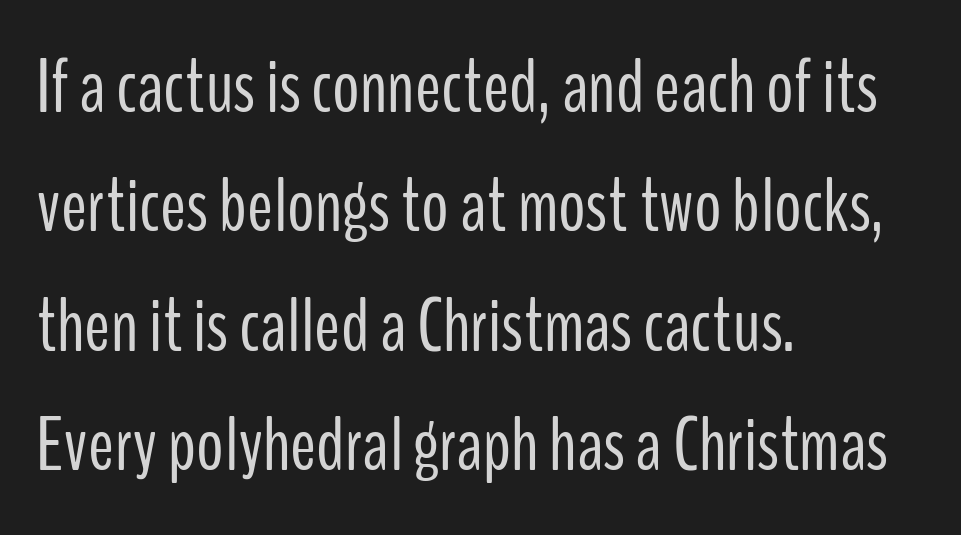
The image shows 77 px light, condensed sans-serif type, upright; set left-aligned, normal line spacing (1.55x), normal letter spacing, not underlined; low stroke contrast and a medium x-height.
